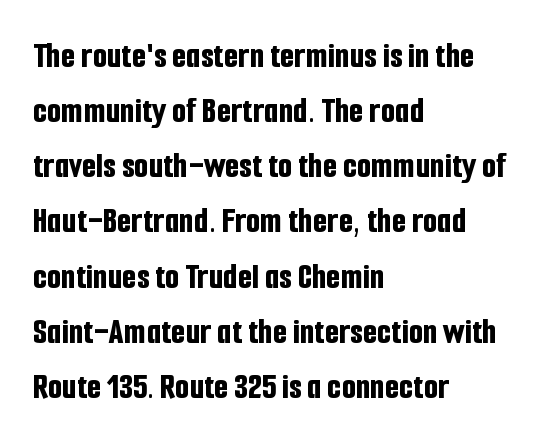
Decoration check: the copy has no underline. Is the letter spacing exaggerated? No — it looks like the ordinary default. Regarding serifs, this sample does without them. A typesetter would call this proportional, since set widths differ per character.
